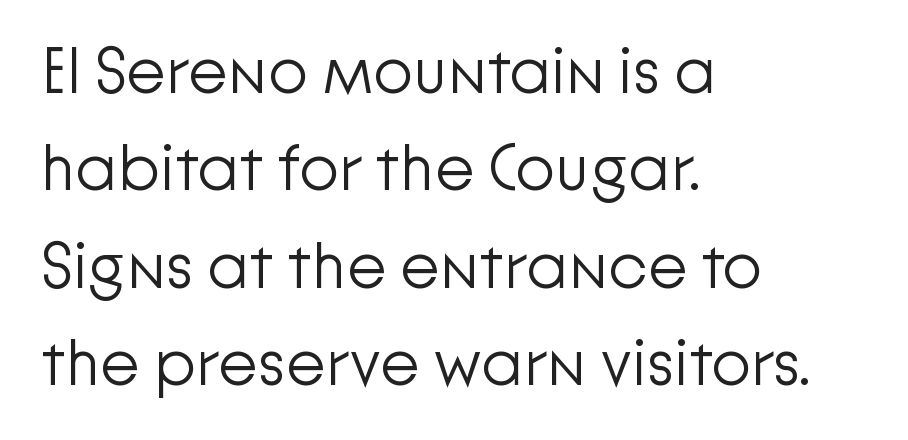
{"serif": "no", "italic": "no", "bold": "no", "weight": "light", "width": "normal", "stroke_contrast": "low", "x_height": "medium", "monospaced": "no", "underline": "no", "align": "left", "line_spacing": "normal", "line_spacing_ratio": 1.5, "letter_spacing": "normal", "letter_spacing_em": 0.0, "glyph_px": 65}
